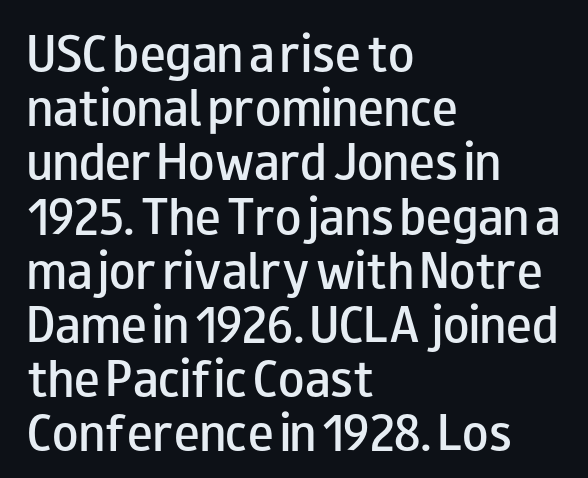
Q: Is the text bold? A: Semi-bold.
Q: Is the text italic (slanted)? A: No, it is upright.
Q: Is the typeface a serif or a sans-serif typeface? A: Sans-serif.
Q: Is the text underlined? A: No.
Q: How is the paragraph aligned? A: Left-aligned.
Q: Is the spacing between letters normal or unusually wide? A: Normal.
Q: Is the spacing between lines tight, normal or loose? A: Normal.
Q: Width (condensed, normal, or wide)? A: Wide.
Q: Stroke contrast? A: Low.
Q: x-height? A: Small.
Q: Monospaced? A: No.
